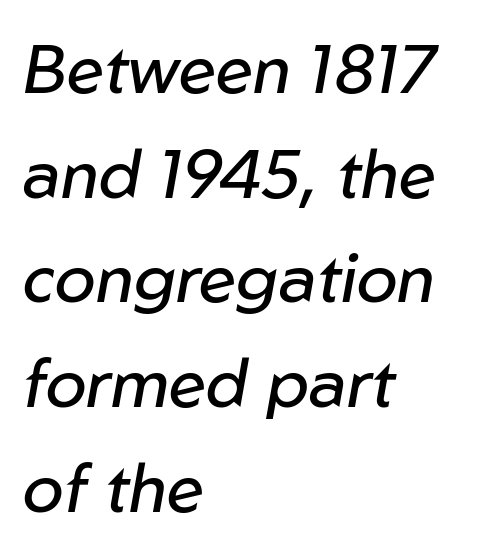
The image shows 68 px regular-weight type, italic (leaning right); set left-aligned, normal line spacing (1.54x), normal letter spacing, not underlined; low stroke contrast and a medium x-height.
